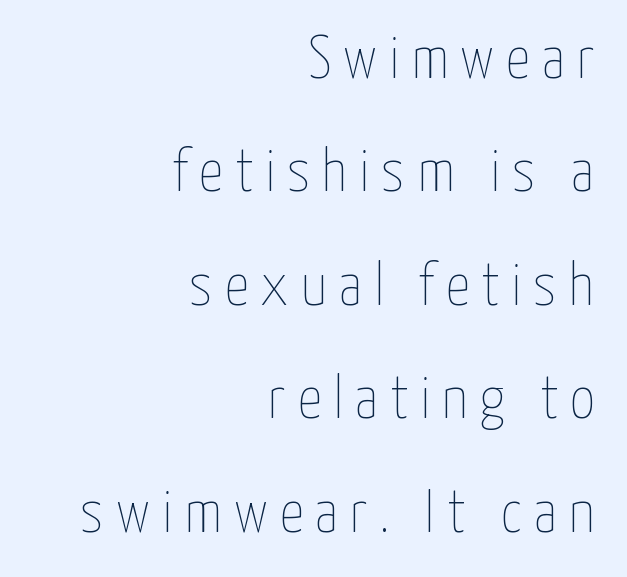
Spacing between characters has been opened up far beyond the box default. Compared with a typical body face, this is equally light or lighter still. Proportional: the letters do not fall into vertical columns. The typography opts for an upright posture over an oblique one. The paragraph shown leans on its right margin.
